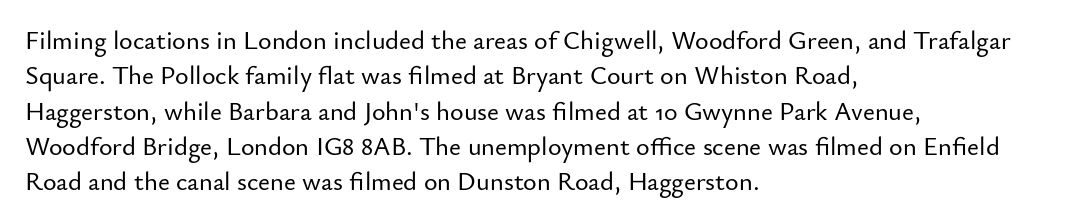
Q: Is the text italic (slanted)? A: No, it is upright.
Q: Is the text underlined? A: No.
Q: How is the paragraph aligned? A: Left-aligned.
Q: Is the spacing between letters normal or unusually wide? A: Normal.
Q: Is the spacing between lines tight, normal or loose? A: Normal.
